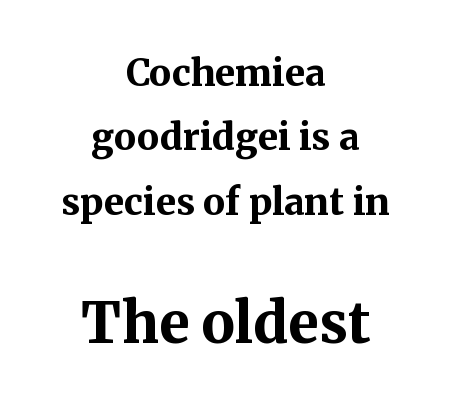
{"serif": "yes", "italic": "no", "bold": "yes", "weight": "bold", "width": "normal", "stroke_contrast": "medium", "x_height": "medium", "monospaced": "no", "underline": "no", "align": "center", "line_spacing_ratio": 1.74, "letter_spacing": "normal", "letter_spacing_em": 0.0, "larger_block": "second", "size_ratio": 1.51, "glyph_px": 56}
